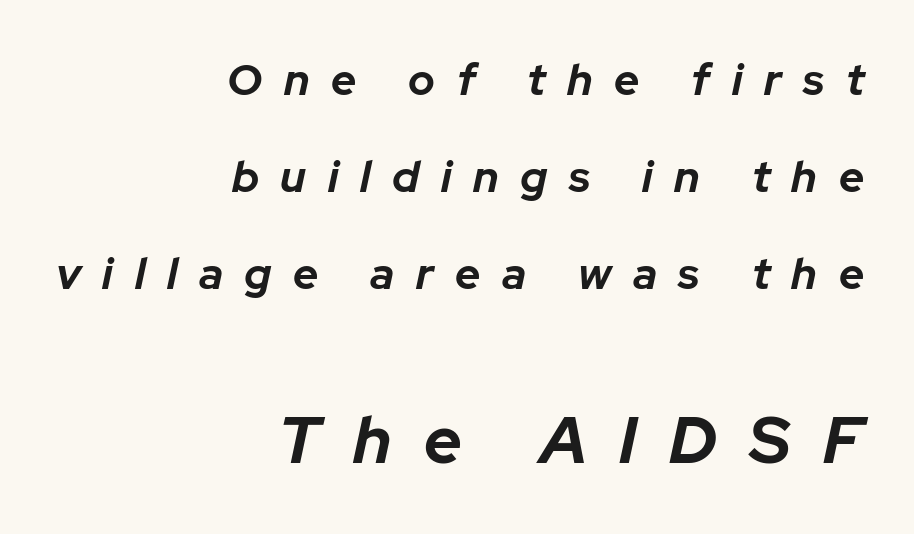
{"italic": "yes", "lean": "right", "slant_degrees": 12, "bold": "yes", "weight": "bold", "width": "normal", "stroke_contrast": "low", "x_height": "medium", "monospaced": "no", "underline": "no", "align": "right", "line_spacing": "loose", "line_spacing_ratio": 2.21, "letter_spacing": "wide", "letter_spacing_em": 0.49, "larger_block": "second", "size_ratio": 1.5, "glyph_px": 66}
